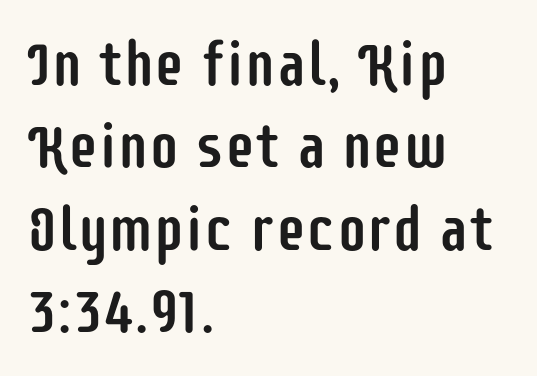
The image shows 61 px condensed sans-serif type, upright; set left-aligned, normal line spacing (1.35x), normal letter spacing, not underlined; low stroke contrast and a large x-height.
